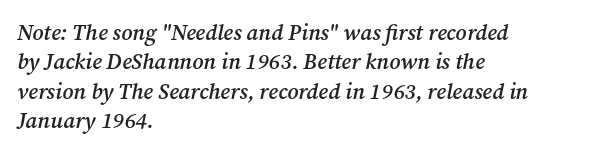
Spacing between characters is what you'd get straight out of the box. The passage shown is not underscored anywhere. The designer left line spacing at the default. Slant detected: the letters are inclined. A bit beefed up — I'd call it semibold rather than bold.
